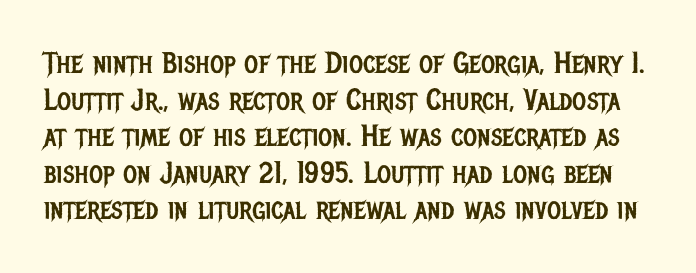
The image shows 30 px regular-weight, condensed sans-serif type, upright; set line spacing 1.22x, normal letter spacing, not underlined; low stroke contrast and a large x-height.
